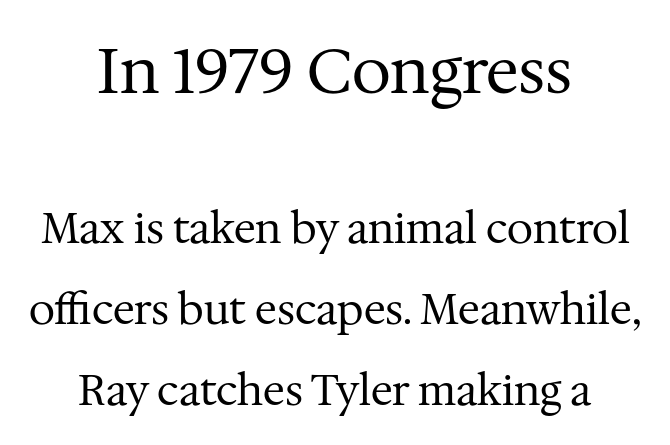
The image shows 63 px regular-weight serif type, upright; set centered, loose line spacing (1.93x), normal letter spacing, not underlined; the first (top) block is 1.5x larger; medium stroke contrast and a medium x-height.
